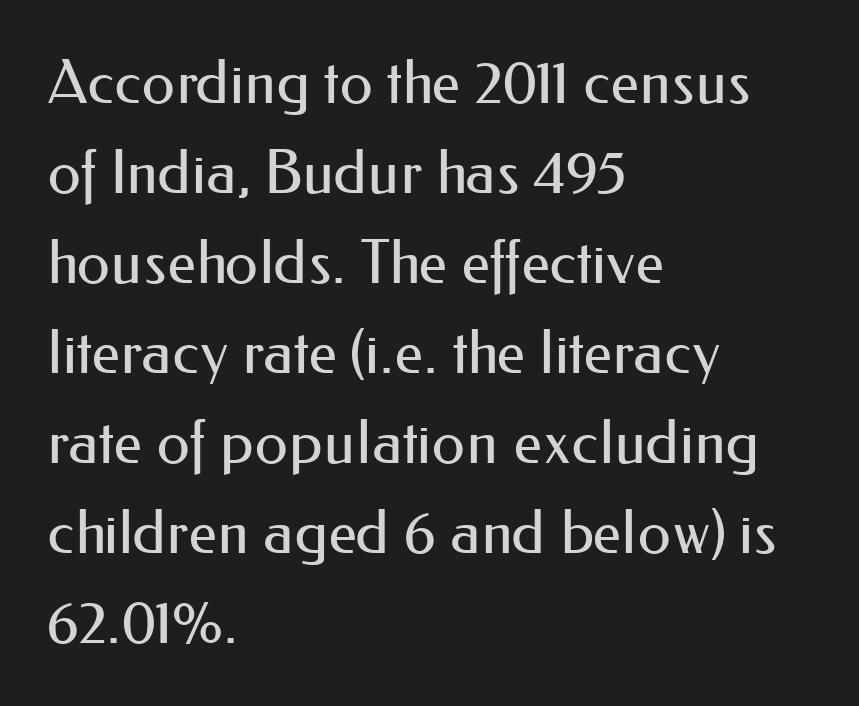
Q: Is the text bold? A: No.
Q: Is the text italic (slanted)? A: No, it is upright.
Q: Is the typeface a serif or a sans-serif typeface? A: Sans-serif.
Q: Is the text underlined? A: No.
Q: How is the paragraph aligned? A: Left-aligned.
Q: Is the spacing between letters normal or unusually wide? A: Normal.
Q: Is the spacing between lines tight, normal or loose? A: Normal.
Q: Width (condensed, normal, or wide)? A: Normal.
Q: Stroke contrast? A: Medium.
Q: x-height? A: Small.
Q: Monospaced? A: No.
